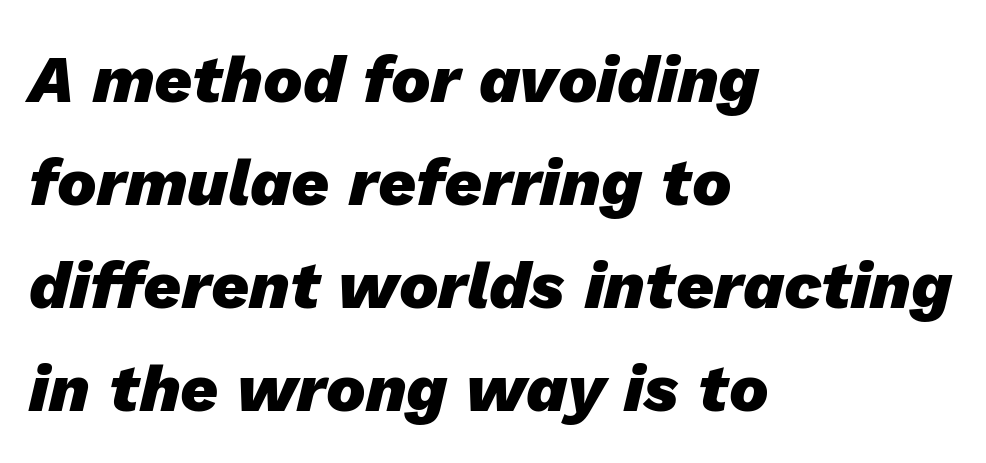
The face used here is proportionally spaced, like ordinary book or web type. Any mark beneath the type? The region is blank. Notice how thick the strokes are: this is what a full bold looks like. Each line starts at the same left margin while the right side varies. Slant detected: the letters are inclined.
